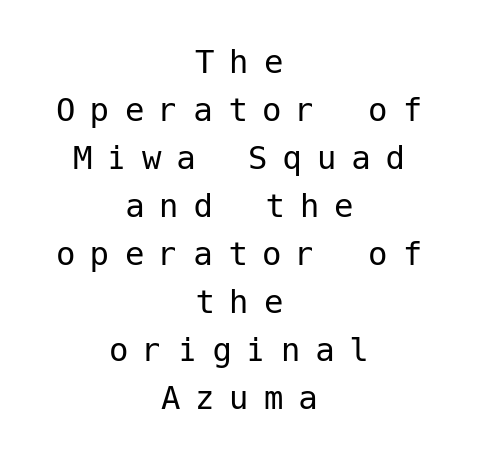
Q: Is the text bold? A: No.
Q: Is the text italic (slanted)? A: No, it is upright.
Q: Is the typeface a serif or a sans-serif typeface? A: Sans-serif.
Q: Is the text underlined? A: No.
Q: How is the paragraph aligned? A: Centered.
Q: Is the spacing between letters normal or unusually wide? A: Unusually wide.
Q: Width (condensed, normal, or wide)? A: Normal.
Q: Stroke contrast? A: Low.
Q: x-height? A: Medium.
